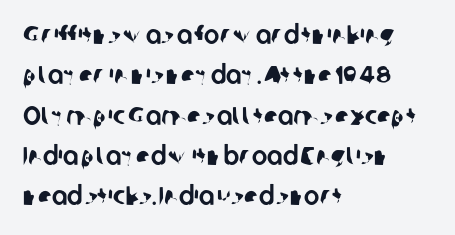
{"underline": "no", "align": "left", "line_spacing": "normal", "line_spacing_ratio": 1.55, "letter_spacing": "normal", "letter_spacing_em": 0.0, "glyph_px": 26}
